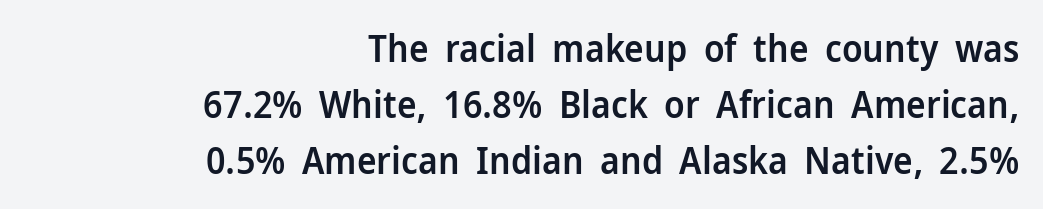
The image shows 37 px semibold sans-serif type, upright; set right-aligned, normal line spacing (1.51x), normal letter spacing, not underlined; low stroke contrast and a medium x-height.
